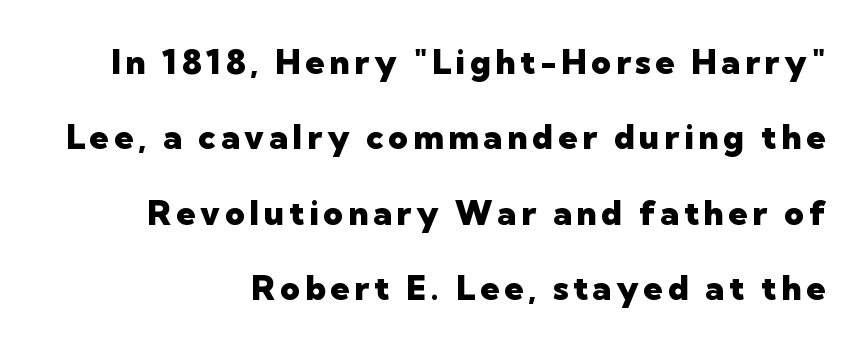
A typesetter would call this proportional, since set widths differ per character. Unmarked baselines from the first word to the last. Note: no serifs on the glyphs. I'd describe the lettering as bold — thick and assertive.
